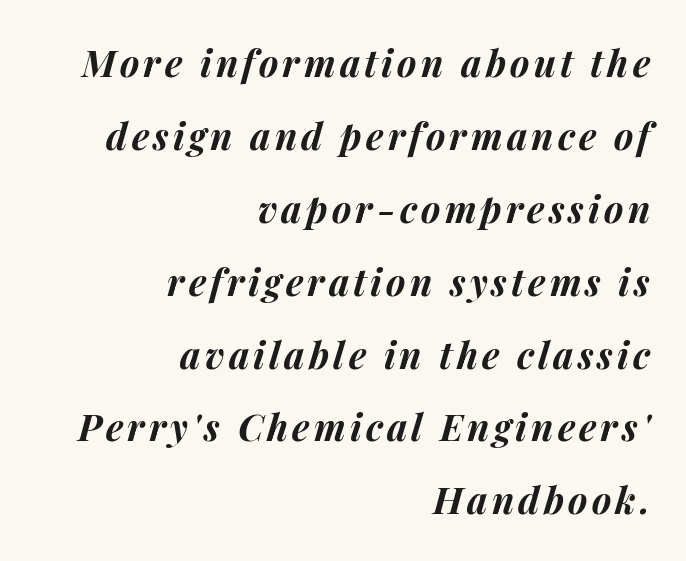
The image shows 37 px bold type, italic (leaning right); set right-aligned, loose line spacing (1.97x), not underlined; medium stroke contrast and a medium x-height.
